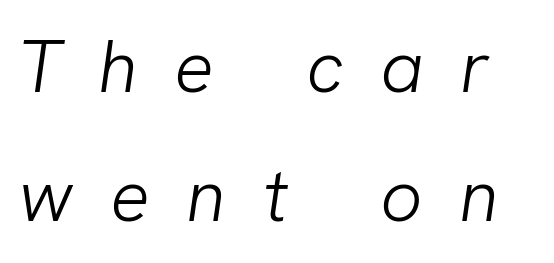
The image shows 74 px light sans-serif type; set line spacing 1.75x, unusually wide letter spacing (+0.49 em), not underlined; low stroke contrast and a medium x-height.
